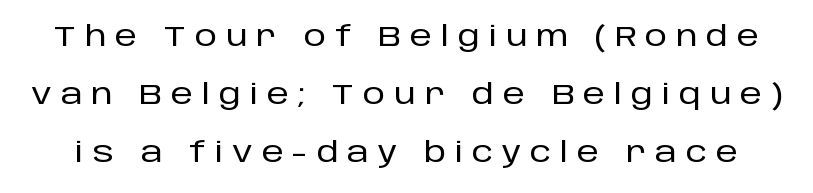
The image shows 28 px sans-serif type, upright; set loose line spacing (2.08x), unusually wide letter spacing (+0.31 em), not underlined; low stroke contrast and a large x-height.
